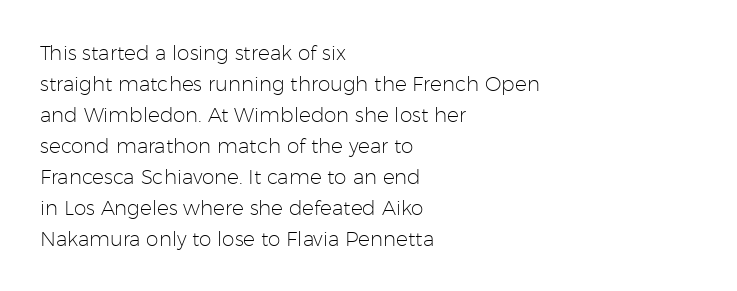
Q: Is the text bold? A: No.
Q: Is the text italic (slanted)? A: No, it is upright.
Q: Is the text underlined? A: No.
Q: How is the paragraph aligned? A: Left-aligned.
Q: Is the spacing between letters normal or unusually wide? A: Normal.
Q: Is the spacing between lines tight, normal or loose? A: Normal.
